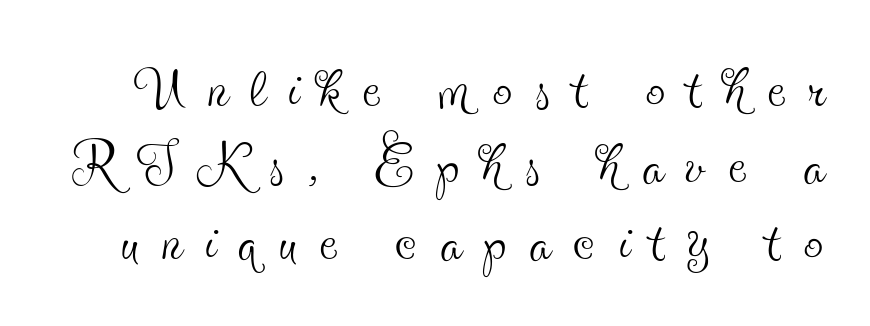
The image shows 78 px thin, condensed serif type; set tight line spacing (0.98x), unusually wide letter spacing (+0.29 em), not underlined; a small x-height.
